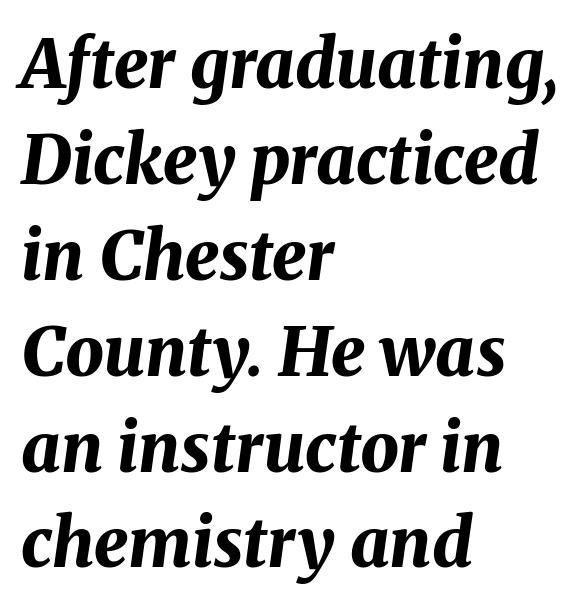
{"italic": "yes", "lean": "right", "slant_degrees": 8, "bold": "yes", "weight": "bold", "width": "normal", "stroke_contrast": "medium", "x_height": "medium", "monospaced": "no", "underline": "no", "align": "left", "line_spacing": "normal", "line_spacing_ratio": 1.41, "letter_spacing": "normal", "letter_spacing_em": 0.0, "glyph_px": 68}
